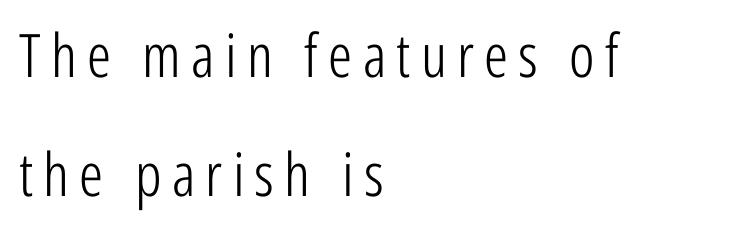
Q: Is the text bold? A: No.
Q: Is the text italic (slanted)? A: No, it is upright.
Q: Is the typeface a serif or a sans-serif typeface? A: Sans-serif.
Q: Is the text underlined? A: No.
Q: How is the paragraph aligned? A: Left-aligned.
Q: Is the spacing between lines tight, normal or loose? A: Loose.
Q: Width (condensed, normal, or wide)? A: Condensed.
Q: Stroke contrast? A: Low.
Q: x-height? A: Medium.
Q: Monospaced? A: No.
